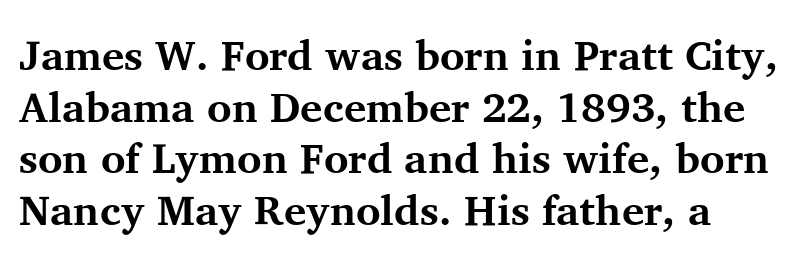
Q: Is the text bold? A: Yes.
Q: Is the text italic (slanted)? A: No, it is upright.
Q: Is the typeface a serif or a sans-serif typeface? A: Serif.
Q: Is the text underlined? A: No.
Q: Is the spacing between letters normal or unusually wide? A: Normal.
Q: Width (condensed, normal, or wide)? A: Normal.
Q: Stroke contrast? A: Medium.
Q: x-height? A: Medium.
Q: Monospaced? A: No.
